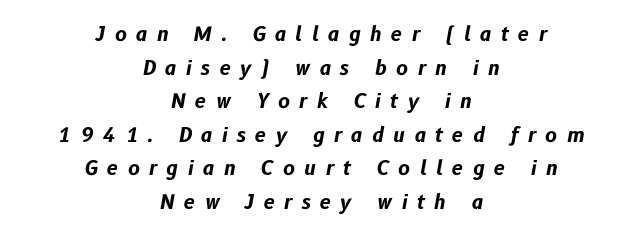
{"italic": "yes", "lean": "right", "slant_degrees": 10, "bold": "yes", "underline": "no", "align": "center", "line_spacing": "normal", "line_spacing_ratio": 1.68, "letter_spacing": "wide", "letter_spacing_em": 0.47, "glyph_px": 20}
